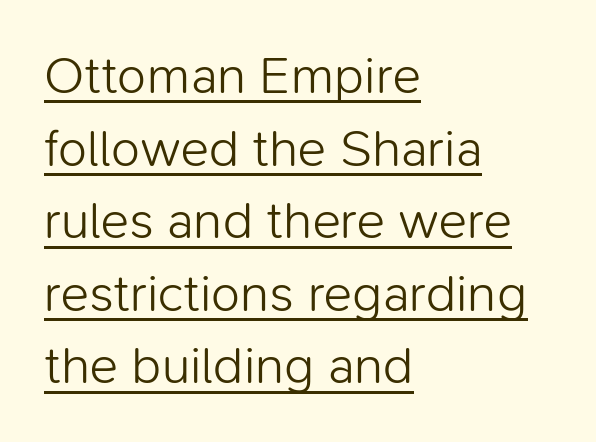
Posture: upright roman. The compositor pushed each line to the left boundary. A typesetter would call this leading conventional body-copy spacing. A light-to-regular cut is what we see here.
